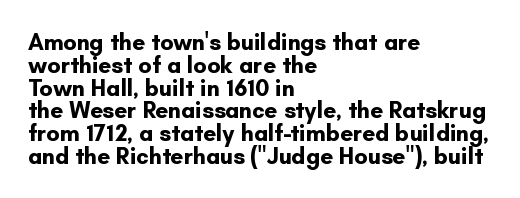
Q: Is the text bold? A: Yes.
Q: Is the text italic (slanted)? A: No, it is upright.
Q: Is the text underlined? A: No.
Q: How is the paragraph aligned? A: Left-aligned.
Q: Is the spacing between letters normal or unusually wide? A: Normal.
Q: Is the spacing between lines tight, normal or loose? A: Tight.
